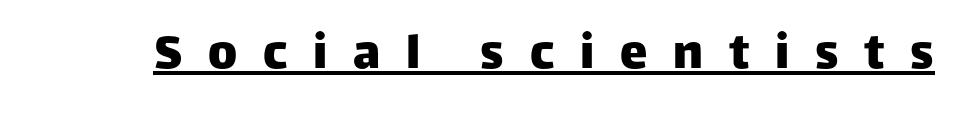
The image shows 55 px sans-serif type, upright; set unusually wide letter spacing (+0.47 em), underlined; low stroke contrast and a large x-height.
